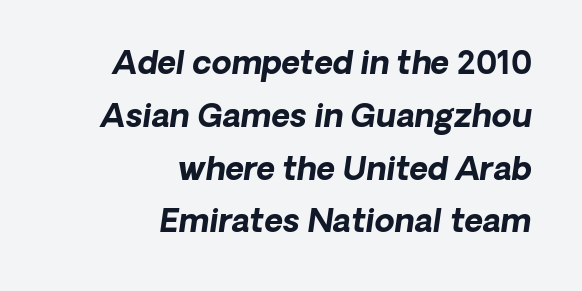
Q: Is the text bold? A: Yes.
Q: Is the text italic (slanted)? A: Yes, it leans right by about 8 degrees.
Q: Is the text underlined? A: No.
Q: How is the paragraph aligned? A: Right-aligned.
Q: Is the spacing between letters normal or unusually wide? A: Normal.
Q: Is the spacing between lines tight, normal or loose? A: Normal.
Q: Width (condensed, normal, or wide)? A: Normal.
Q: Stroke contrast? A: Low.
Q: x-height? A: Medium.
Q: Monospaced? A: No.
